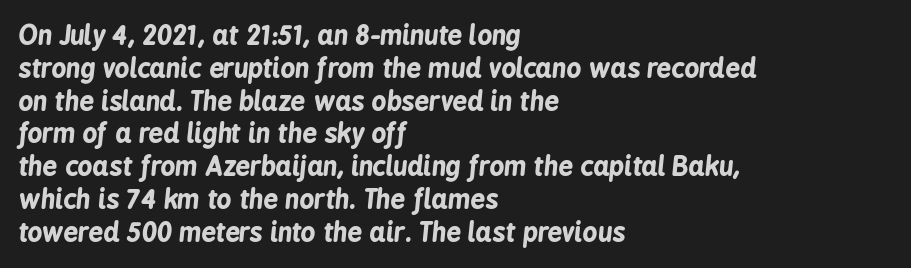
Q: Is the text bold? A: Yes.
Q: Is the text italic (slanted)? A: Yes, it leans right by about 6 degrees.
Q: Is the text underlined? A: No.
Q: How is the paragraph aligned? A: Left-aligned.
Q: Is the spacing between letters normal or unusually wide? A: Normal.
Q: Is the spacing between lines tight, normal or loose? A: Normal.
